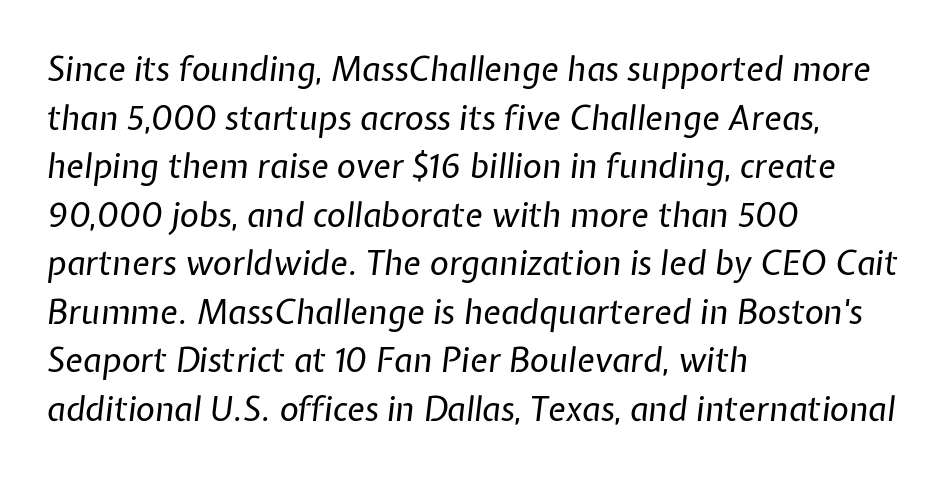
Here the designer chose a conventional face with non-uniform glyph widths. Teacher's note: observe the even left margin — that is flush-left alignment. Letter spacing: default. The block of text has a typical density, with ordinary space between rows.
